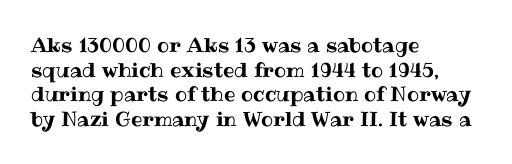
{"italic": "no", "underline": "no", "align": "left", "line_spacing_ratio": 1.23, "letter_spacing": "normal", "letter_spacing_em": 0.0, "glyph_px": 20}
